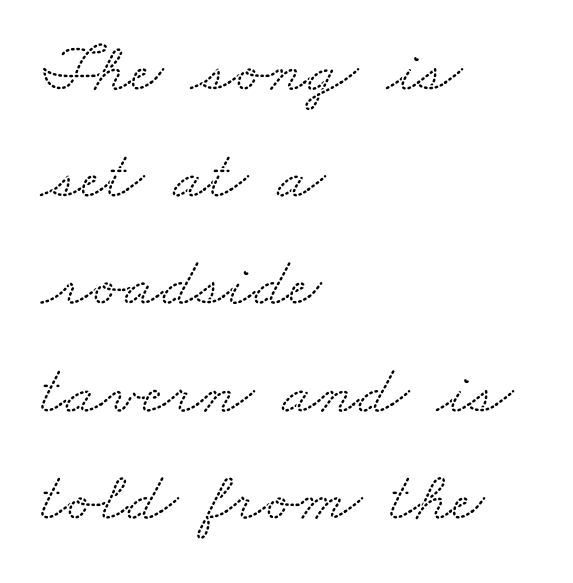
The image shows 71 px wide serif type; set left-aligned, normal line spacing (1.51x), normal letter spacing, not underlined; low stroke contrast and a small x-height.
